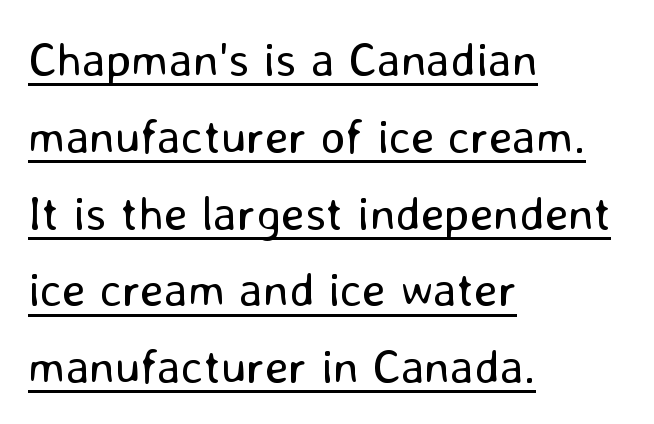
The passage is arranged the way most books set body copy — flush left. The lettering stays uniformly vertical, giving the passage a roman look. Each word holds together tightly as a unit, with standard inter-letter gaps. Varying glyph widths throughout — classic text-font behaviour.
